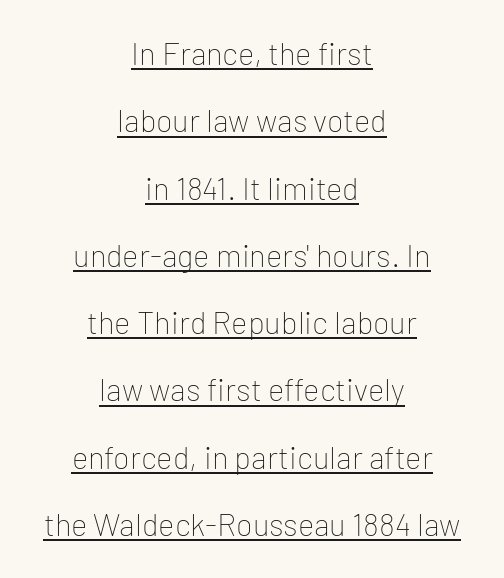
{"serif": "no", "italic": "no", "bold": "no", "weight": "thin", "width": "normal", "stroke_contrast": "low", "x_height": "medium", "monospaced": "no", "underline": "yes", "align": "center", "line_spacing": "loose", "line_spacing_ratio": 2.17, "letter_spacing": "normal", "letter_spacing_em": 0.0, "glyph_px": 31}
